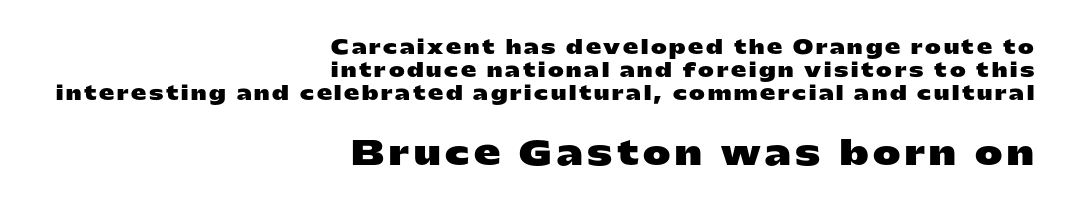
Q: Is the text bold? A: Yes.
Q: Is the text italic (slanted)? A: No, it is upright.
Q: Is the typeface a serif or a sans-serif typeface? A: Sans-serif.
Q: Is the text underlined? A: No.
Q: How is the paragraph aligned? A: Right-aligned.
Q: Which block of text is set in a larger size, the first (top) or the second (bottom)? A: The second (bottom) one.
Q: Width (condensed, normal, or wide)? A: Wide.
Q: Stroke contrast? A: Low.
Q: x-height? A: Medium.
Q: Monospaced? A: No.
